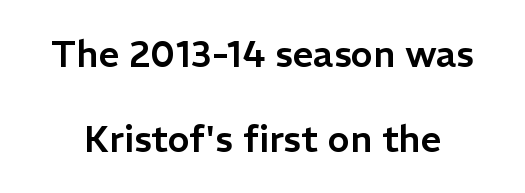
Q: Is the text italic (slanted)? A: No, it is upright.
Q: Is the typeface a serif or a sans-serif typeface? A: Sans-serif.
Q: Is the text underlined? A: No.
Q: Is the spacing between letters normal or unusually wide? A: Normal.
Q: Is the spacing between lines tight, normal or loose? A: Loose.
Q: Width (condensed, normal, or wide)? A: Normal.
Q: Stroke contrast? A: Low.
Q: x-height? A: Medium.
Q: Monospaced? A: No.
